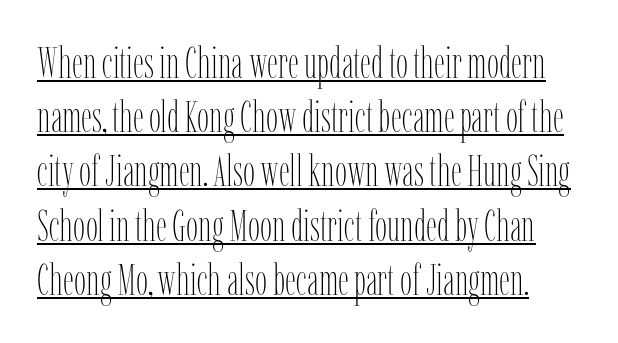
The image shows 43 px thin, condensed type, upright; set normal line spacing (1.26x), normal letter spacing, underlined; low stroke contrast and a medium x-height.
